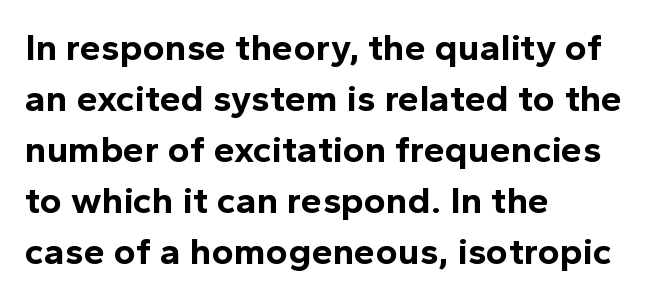
{"serif": "no", "italic": "no", "bold": "yes", "weight": "bold", "width": "normal", "x_height": "medium", "monospaced": "no", "underline": "no", "align": "left", "line_spacing": "normal", "line_spacing_ratio": 1.34, "letter_spacing": "normal", "letter_spacing_em": 0.0, "glyph_px": 38}
